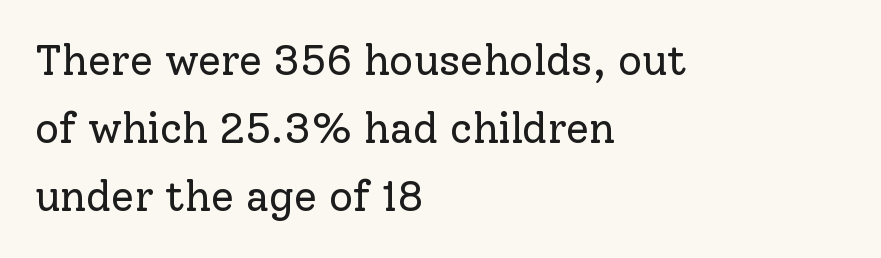
{"serif": "yes", "italic": "no", "bold": "no", "weight": "regular", "width": "normal", "stroke_contrast": "low", "x_height": "medium", "monospaced": "no", "underline": "no", "align": "left", "line_spacing": "normal", "line_spacing_ratio": 1.62, "letter_spacing": "normal", "letter_spacing_em": 0.0, "glyph_px": 42}
